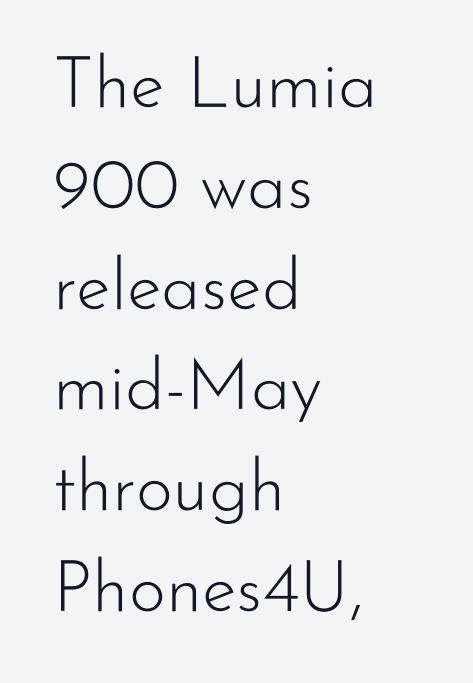
Q: Is the text bold? A: No.
Q: Is the text italic (slanted)? A: No, it is upright.
Q: Is the typeface a serif or a sans-serif typeface? A: Sans-serif.
Q: Is the text underlined? A: No.
Q: How is the paragraph aligned? A: Left-aligned.
Q: Is the spacing between letters normal or unusually wide? A: Normal.
Q: Is the spacing between lines tight, normal or loose? A: Normal.
Q: Width (condensed, normal, or wide)? A: Normal.
Q: Stroke contrast? A: Low.
Q: x-height? A: Small.
Q: Monospaced? A: No.
